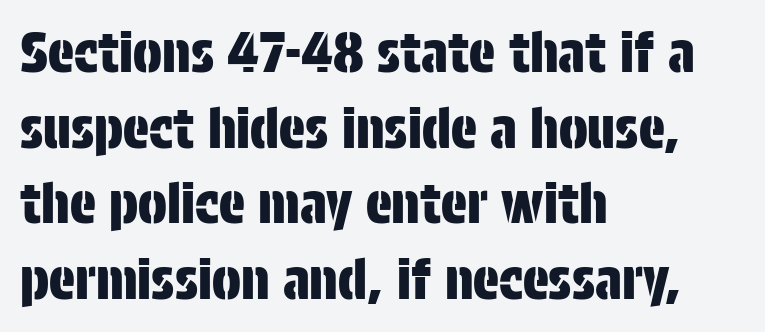
A typesetter would call this proportional, since set widths differ per character. The characters display no serif detailing; their extremities are plain. No extra tracking has been applied to these lines. Notice how the passage keeps a crisp vertical edge on the left only.
